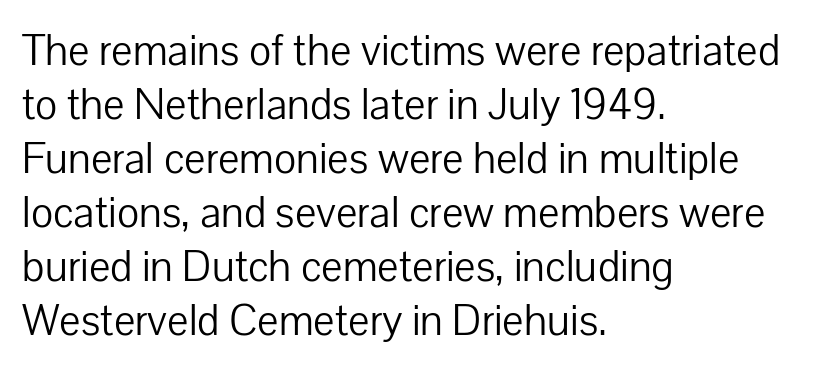
{"serif": "no", "italic": "no", "bold": "no", "weight": "light", "width": "normal", "stroke_contrast": "low", "x_height": "medium", "monospaced": "no", "underline": "no", "align": "left", "line_spacing_ratio": 1.2, "letter_spacing": "normal", "letter_spacing_em": 0.0, "glyph_px": 45}
